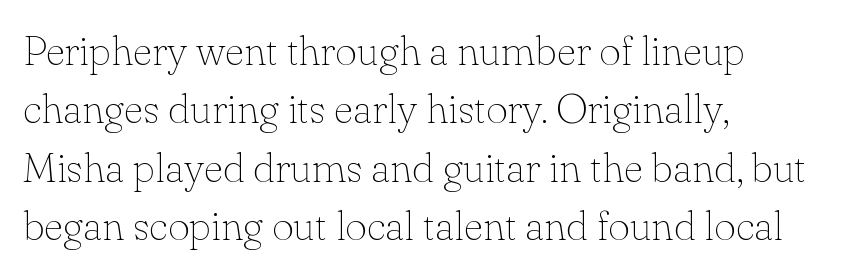
Q: Is the text bold? A: No.
Q: Is the text italic (slanted)? A: No, it is upright.
Q: Is the typeface a serif or a sans-serif typeface? A: Serif.
Q: Is the text underlined? A: No.
Q: How is the paragraph aligned? A: Left-aligned.
Q: Is the spacing between letters normal or unusually wide? A: Normal.
Q: Is the spacing between lines tight, normal or loose? A: Normal.
Q: Width (condensed, normal, or wide)? A: Normal.
Q: Stroke contrast? A: Low.
Q: x-height? A: Small.
Q: Monospaced? A: No.
